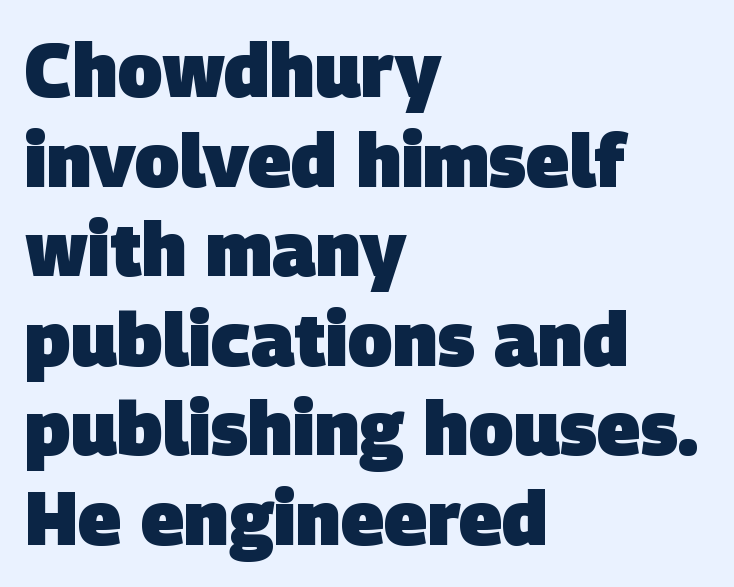
The image shows 74 px heavy sans-serif type; set left-aligned, line spacing 1.21x, normal letter spacing, not underlined; low stroke contrast and a large x-height.
